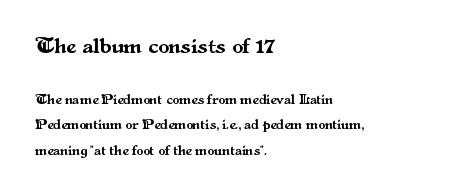
Leftover space on each line is placed entirely after the last word. In terms of letterspacing, this is plain default setting. The area under the type is left untouched. If you drew a line through each stem, it would be perfectly vertical.
